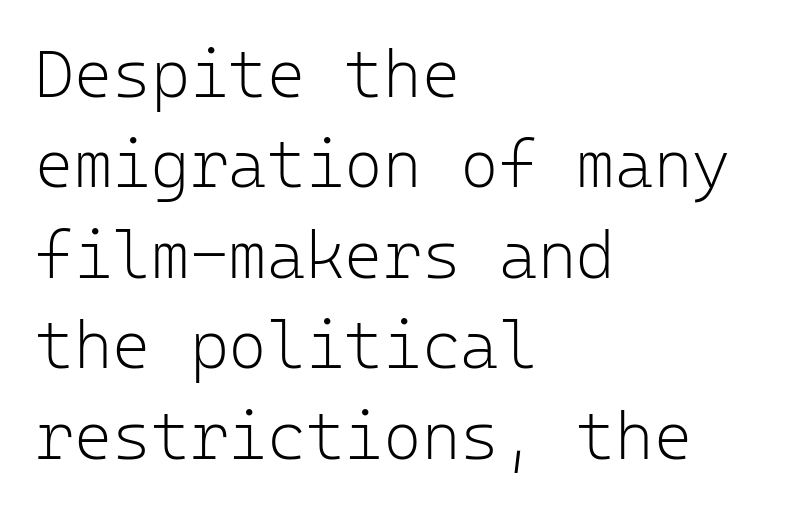
The image shows 66 px light sans-serif type, upright, monospaced; set left-aligned, normal line spacing (1.37x), normal letter spacing, not underlined; low stroke contrast and a medium x-height.
